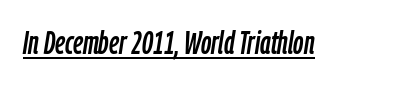
{"italic": "yes", "lean": "right", "slant_degrees": 9, "width": "condensed", "stroke_contrast": "low", "x_height": "medium", "monospaced": "no", "underline": "yes", "letter_spacing": "normal", "letter_spacing_em": 0.0, "glyph_px": 32}
